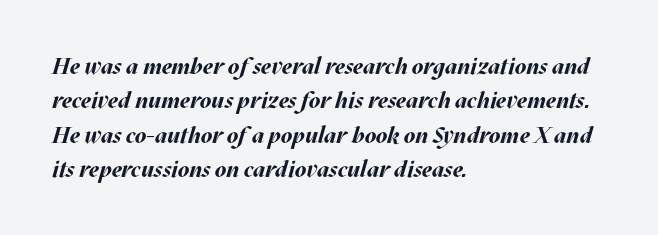
{"italic": "yes", "lean": "right", "slant_degrees": 17, "bold": "yes", "underline": "no", "align": "left", "line_spacing": "normal", "line_spacing_ratio": 1.49, "letter_spacing": "normal", "letter_spacing_em": 0.0, "glyph_px": 23}
